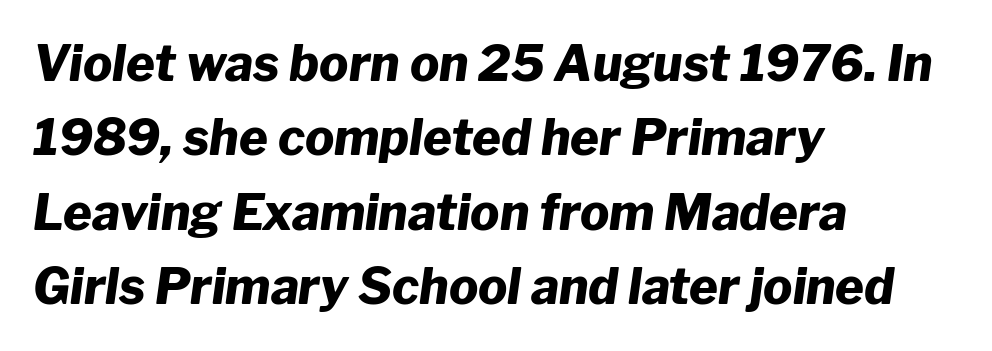
{"italic": "yes", "lean": "right", "slant_degrees": 8, "bold": "yes", "weight": "heavy", "width": "normal", "stroke_contrast": "low", "x_height": "medium", "monospaced": "no", "underline": "no", "align": "left", "line_spacing": "normal", "line_spacing_ratio": 1.52, "letter_spacing": "normal", "letter_spacing_em": 0.0, "glyph_px": 49}
